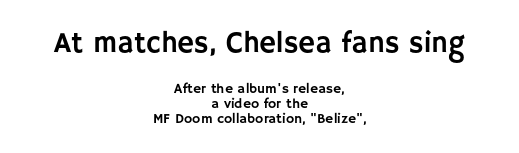
Here the glyphs are tracked normally, forming tight word shapes. Quick note: not italic, upright. The typesetter chose a symmetrical, centered arrangement here. Is this a fixed-width face? No — the glyphs have proportional, varying widths. The more generous point size was reserved for the upper chunk. No word sits above an underline.
